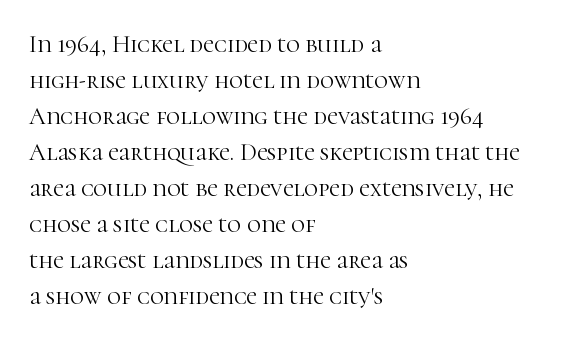
{"italic": "no", "bold": "no", "underline": "no", "align": "left", "line_spacing": "normal", "line_spacing_ratio": 1.5, "letter_spacing": "normal", "letter_spacing_em": 0.0, "glyph_px": 24}
